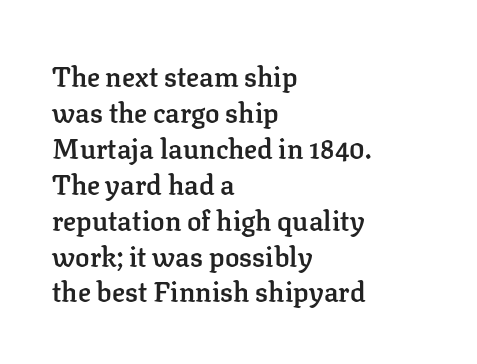
{"italic": "no", "bold": "semi", "underline": "no", "align": "left", "line_spacing": "normal", "line_spacing_ratio": 1.33, "letter_spacing": "normal", "letter_spacing_em": 0.0, "glyph_px": 27}
